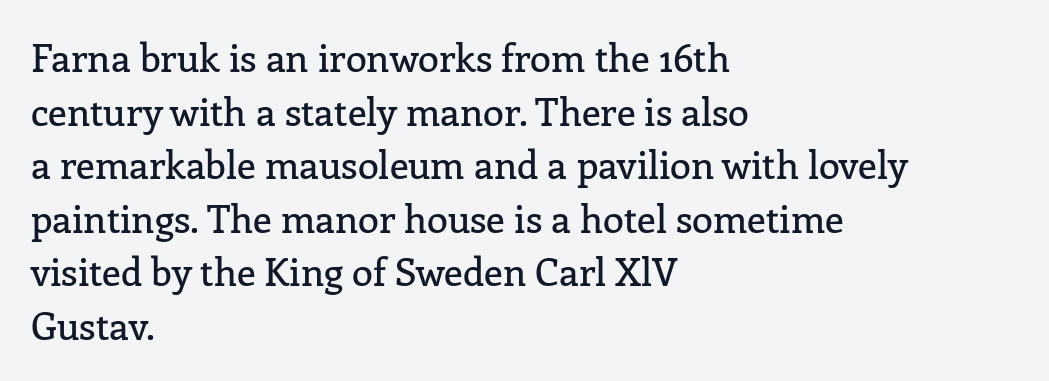
{"serif": "yes", "italic": "no", "width": "normal", "stroke_contrast": "low", "x_height": "medium", "monospaced": "no", "underline": "no", "align": "left", "line_spacing": "normal", "line_spacing_ratio": 1.41, "letter_spacing": "normal", "letter_spacing_em": 0.0, "glyph_px": 38}
